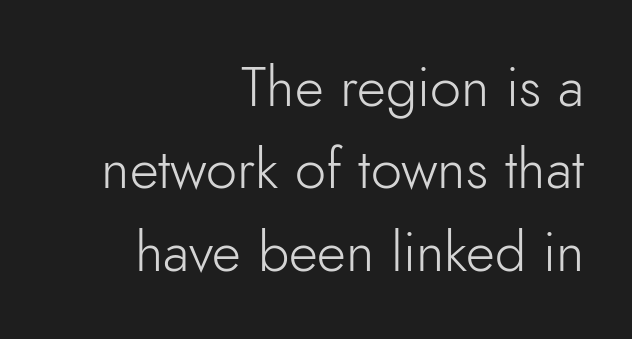
The image shows 56 px light sans-serif type, upright; set right-aligned, normal line spacing (1.47x), normal letter spacing, not underlined; low stroke contrast and a small x-height.
